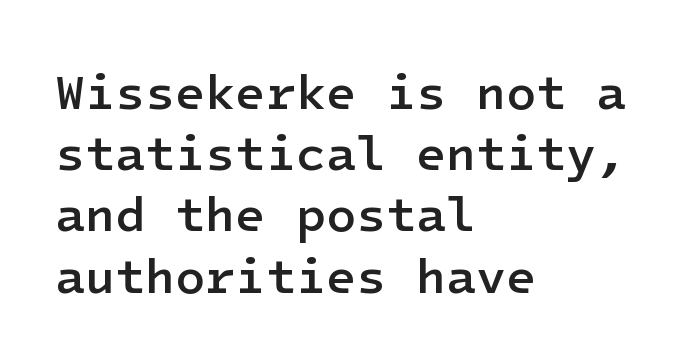
The image shows 49 px semibold sans-serif type, upright; set left-aligned, normal line spacing (1.25x), normal letter spacing, not underlined; low stroke contrast and a medium x-height.
